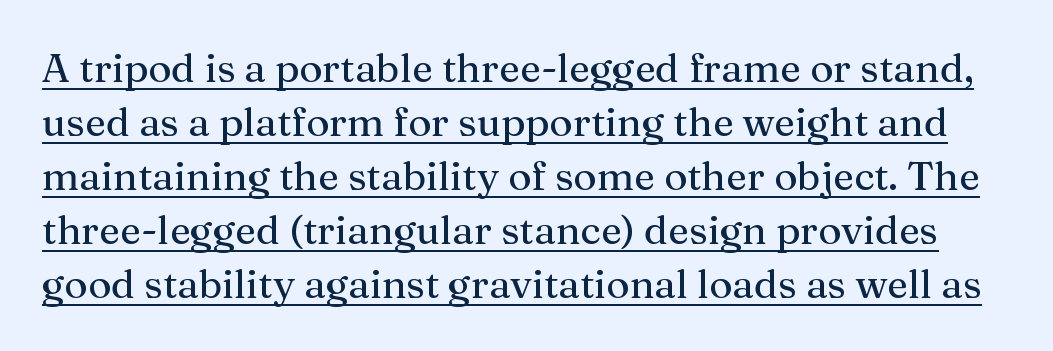
{"serif": "yes", "italic": "no", "width": "normal", "stroke_contrast": "medium", "x_height": "medium", "monospaced": "no", "underline": "yes", "line_spacing": "normal", "line_spacing_ratio": 1.35, "letter_spacing": "normal", "letter_spacing_em": 0.0, "glyph_px": 40}
